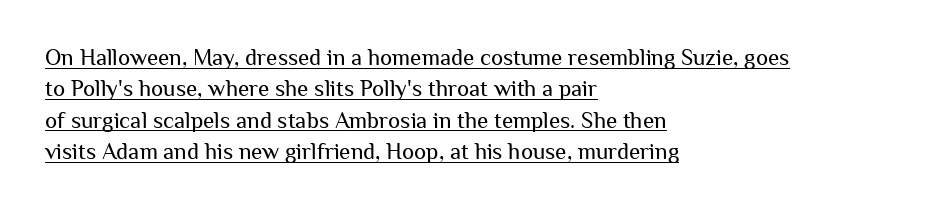
Q: Is the text bold? A: No.
Q: Is the text italic (slanted)? A: No, it is upright.
Q: Is the text underlined? A: Yes.
Q: How is the paragraph aligned? A: Left-aligned.
Q: Is the spacing between letters normal or unusually wide? A: Normal.
Q: Is the spacing between lines tight, normal or loose? A: Normal.
